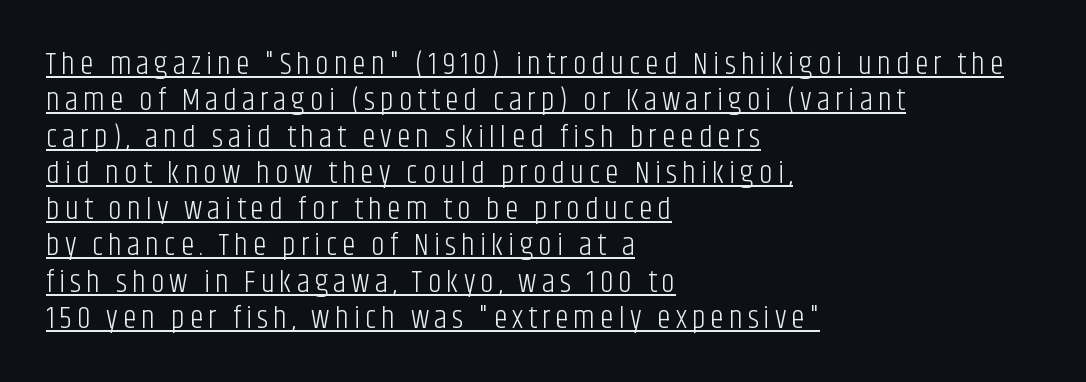
The image shows 31 px light, condensed sans-serif type, upright; set left-aligned, line spacing 1.17x, underlined; low stroke contrast and a large x-height.
